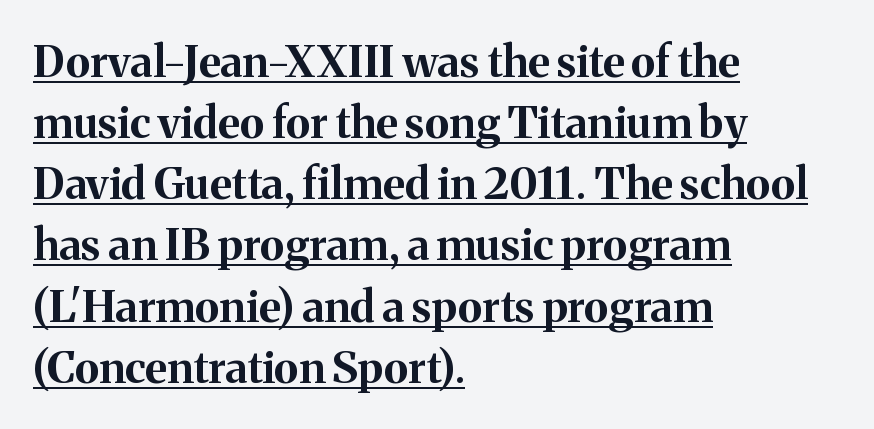
The image shows 44 px bold serif type, upright; set left-aligned, normal line spacing (1.39x), normal letter spacing, underlined; medium stroke contrast and a medium x-height.
